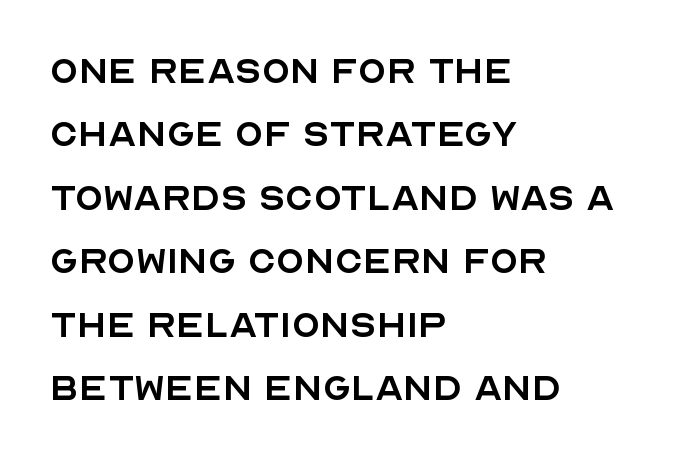
Weight: not bold — regular or lighter. If you measured baseline to baseline, you'd find a middling distance. You could not count columns in this text — the font is proportionally spaced. Descenders hang freely into open space. Tall strokes in this sample are plumb rather than angled.
